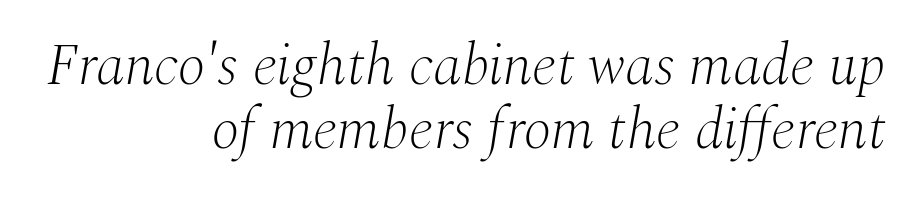
The image shows 58 px light serif type, italic (leaning right); set right-aligned, tight line spacing (1.1x), normal letter spacing, not underlined; medium stroke contrast and a medium x-height.
